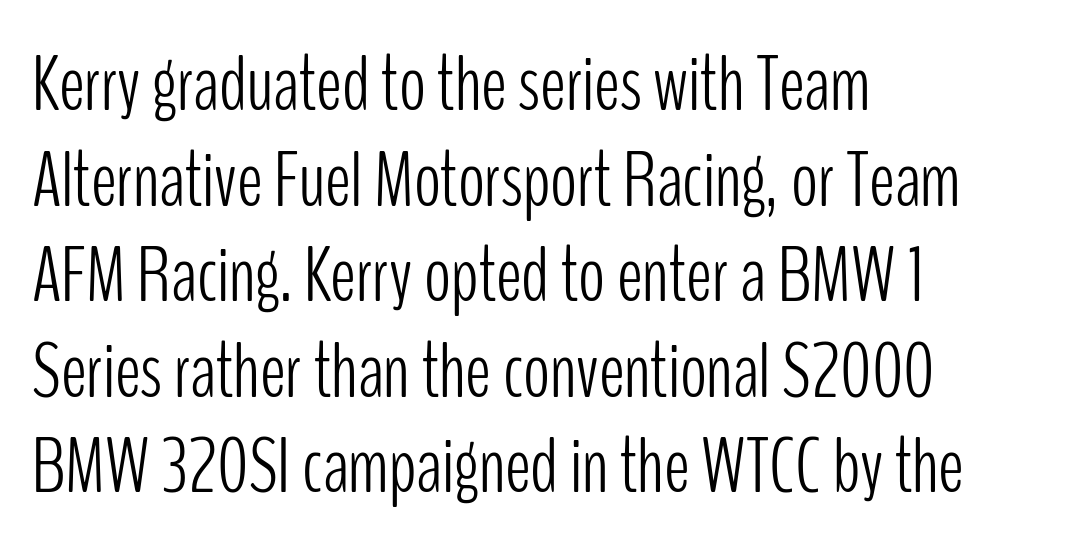
The image shows 79 px light, condensed sans-serif type, upright; set left-aligned, line spacing 1.21x, normal letter spacing, not underlined; low stroke contrast and a medium x-height.
